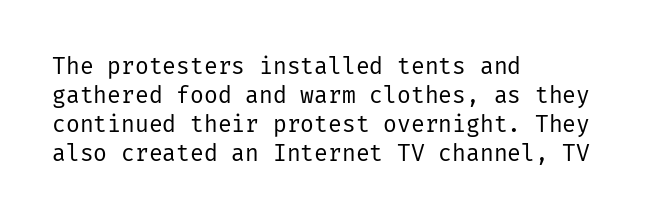
A typesetter would call this zero additional tracking. If you drew a line through each stem, it would be perfectly vertical. This block has exactly the height ordinary leading produces. Teacher's note: observe the even left margin — that is flush-left alignment. The area under the type is left untouched. This is not heavy type; no bold has been used.
